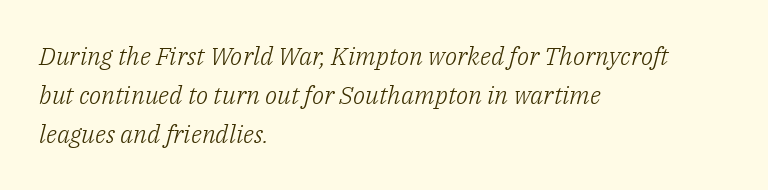
{"italic": "yes", "lean": "right", "slant_degrees": 14, "bold": "no", "underline": "no", "align": "left", "line_spacing": "normal", "line_spacing_ratio": 1.57, "letter_spacing": "normal", "letter_spacing_em": 0.0, "glyph_px": 25}
